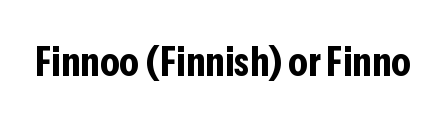
Q: Is the text bold? A: Yes.
Q: Is the text italic (slanted)? A: No, it is upright.
Q: Is the typeface a serif or a sans-serif typeface? A: Sans-serif.
Q: Is the text underlined? A: No.
Q: Is the spacing between letters normal or unusually wide? A: Normal.
Q: Width (condensed, normal, or wide)? A: Condensed.
Q: Stroke contrast? A: Low.
Q: x-height? A: Medium.
Q: Monospaced? A: No.
